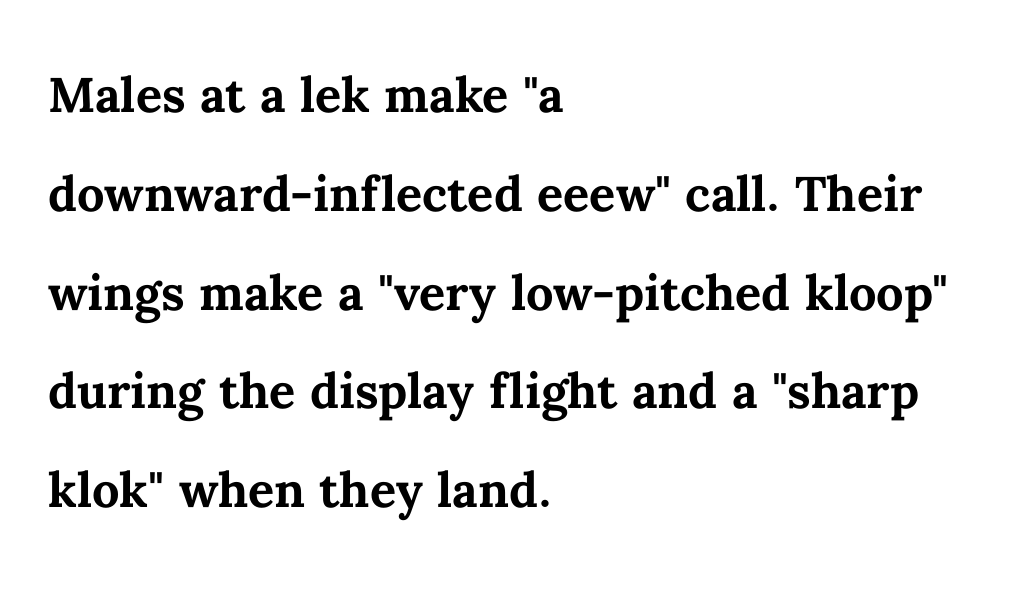
{"italic": "no", "bold": "yes", "weight": "semibold", "width": "normal", "stroke_contrast": "medium", "x_height": "medium", "monospaced": "no", "underline": "no", "align": "left", "line_spacing": "normal", "line_spacing_ratio": 1.52, "letter_spacing": "normal", "letter_spacing_em": 0.0, "glyph_px": 65}
